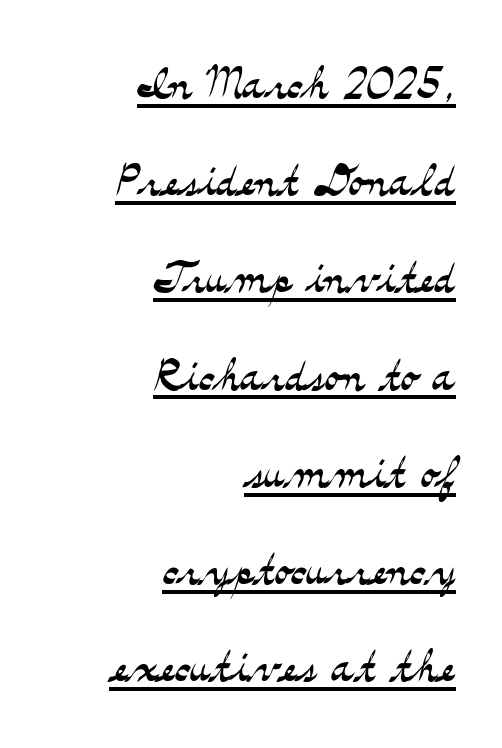
Q: Is the text bold? A: No.
Q: Is the text italic (slanted)? A: Yes.
Q: Is the typeface a serif or a sans-serif typeface? A: Serif.
Q: Is the text underlined? A: Yes.
Q: How is the paragraph aligned? A: Right-aligned.
Q: Is the spacing between letters normal or unusually wide? A: Normal.
Q: Is the spacing between lines tight, normal or loose? A: Normal.
Q: Width (condensed, normal, or wide)? A: Wide.
Q: Stroke contrast? A: Medium.
Q: x-height? A: Small.
Q: Monospaced? A: No.
